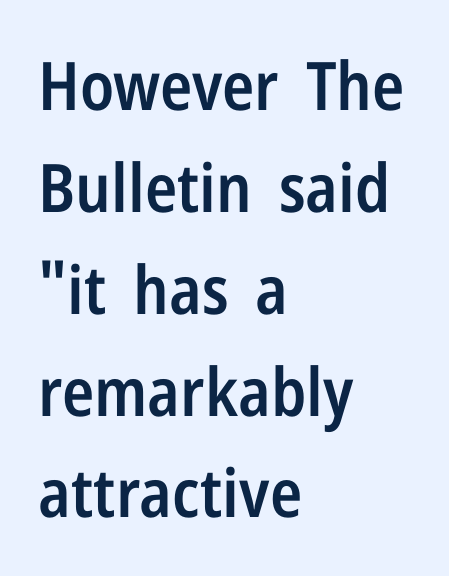
Q: Is the text bold? A: Semi-bold.
Q: Is the text italic (slanted)? A: No, it is upright.
Q: Is the typeface a serif or a sans-serif typeface? A: Sans-serif.
Q: Is the text underlined? A: No.
Q: How is the paragraph aligned? A: Left-aligned.
Q: Is the spacing between letters normal or unusually wide? A: Normal.
Q: Is the spacing between lines tight, normal or loose? A: Normal.
Q: Width (condensed, normal, or wide)? A: Condensed.
Q: Stroke contrast? A: Low.
Q: x-height? A: Medium.
Q: Monospaced? A: No.
